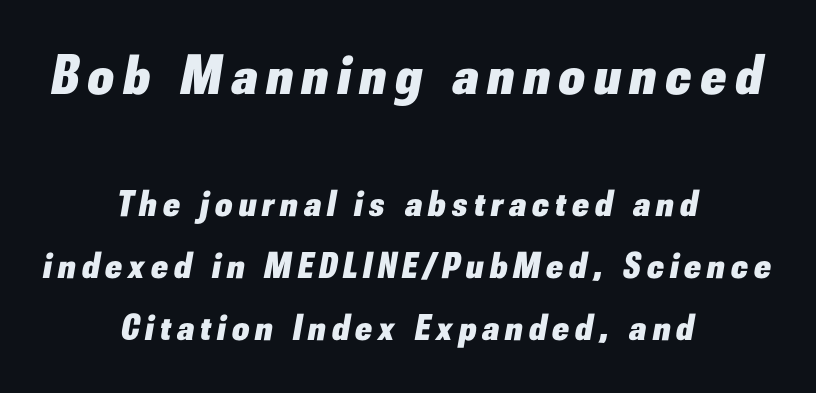
{"italic": "yes", "lean": "right", "slant_degrees": 10, "bold": "yes", "weight": "heavy", "width": "normal", "stroke_contrast": "low", "x_height": "small", "monospaced": "no", "underline": "no", "align": "center", "line_spacing": "normal", "line_spacing_ratio": 1.68, "larger_block": "first", "size_ratio": 1.51, "glyph_px": 56}
